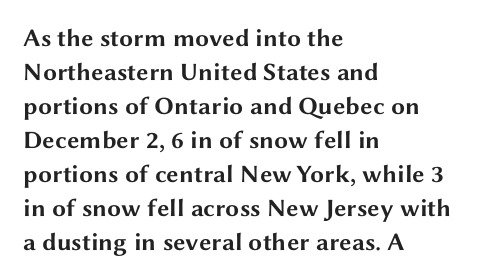
Just letters on the line, the space beneath them empty. No italicization has been applied; the sample stays upright. The rows are spaced the way most documents space them. The glyphs have the mass of a bold cut. Look at the tracking — it's just the regular setting, nothing added. Each line starts at the same left margin while the right side varies.
